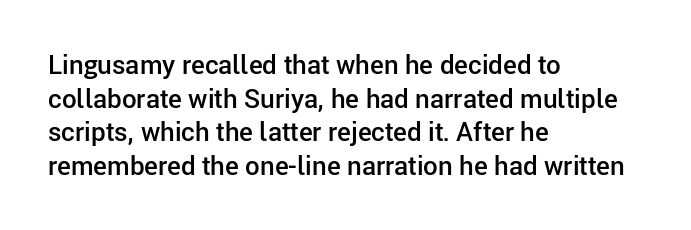
Each row of text sits above clean, open space. Notice how the passage keeps a crisp vertical edge on the left only. These lines keep a tight, regular rhythm from letter to letter. The strokes are fattened partway — semibold, not bold. Regarding leading, the lines here are spaced in the standard way. Upright lettering throughout.
